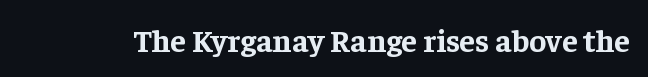
The image shows 32 px bold serif type, upright; set normal letter spacing, not underlined; low stroke contrast and a medium x-height.
